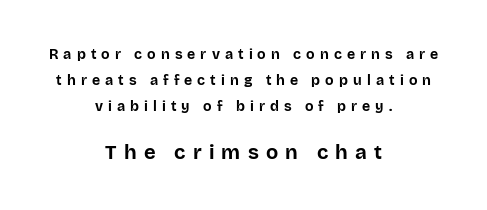
{"italic": "no", "bold": "yes", "underline": "no", "align": "center", "line_spacing_ratio": 1.87, "letter_spacing": "wide", "letter_spacing_em": 0.36, "larger_block": "second", "size_ratio": 1.43, "glyph_px": 20}
